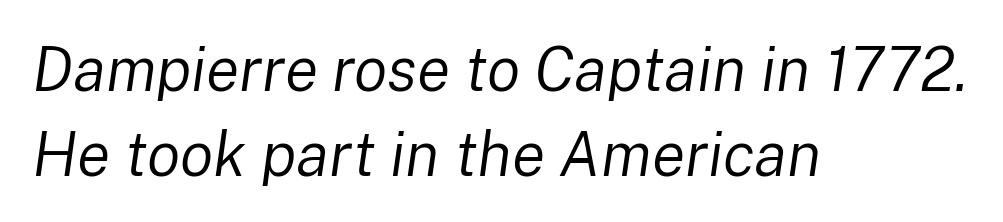
The image shows 62 px regular-weight type, italic (leaning right); set left-aligned, normal line spacing (1.37x), normal letter spacing, not underlined; low stroke contrast and a medium x-height.
